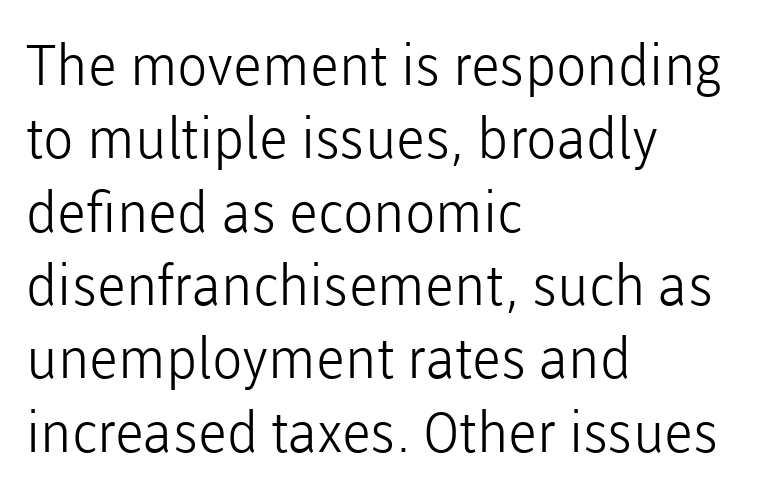
{"serif": "no", "italic": "no", "bold": "no", "weight": "light", "width": "normal", "stroke_contrast": "low", "x_height": "medium", "monospaced": "no", "underline": "no", "align": "left", "line_spacing": "normal", "line_spacing_ratio": 1.31, "letter_spacing": "normal", "letter_spacing_em": 0.0, "glyph_px": 56}
